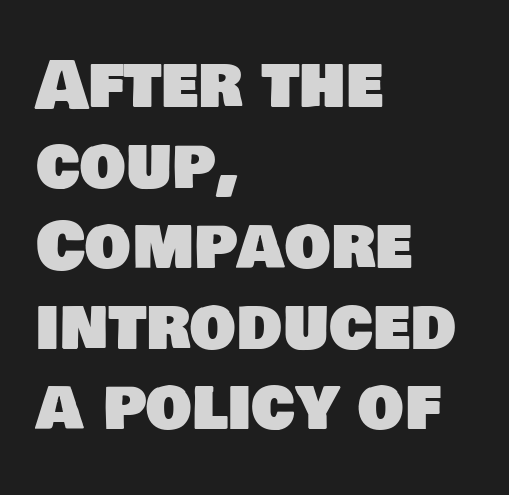
Where is the straight margin? On the left. Tracking value appears to be zero — textbook default spacing. To sum up the face: it is a sans, with no serifs. These lines are rendered in a variable-pitch font. Anything drawn beneath the words? Only blank space.
